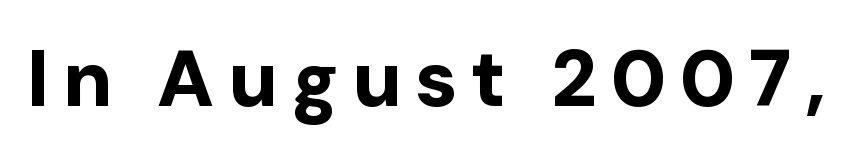
The image shows 79 px bold sans-serif type, upright; set not underlined; low stroke contrast and a medium x-height.
